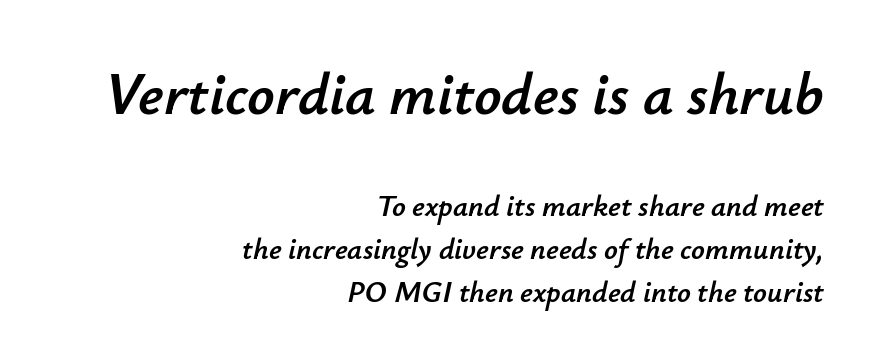
{"italic": "yes", "lean": "right", "slant_degrees": 12, "width": "normal", "stroke_contrast": "low", "x_height": "small", "monospaced": "no", "underline": "no", "align": "right", "line_spacing": "normal", "line_spacing_ratio": 1.43, "letter_spacing": "normal", "letter_spacing_em": 0.0, "larger_block": "first", "size_ratio": 2.0, "glyph_px": 60}
